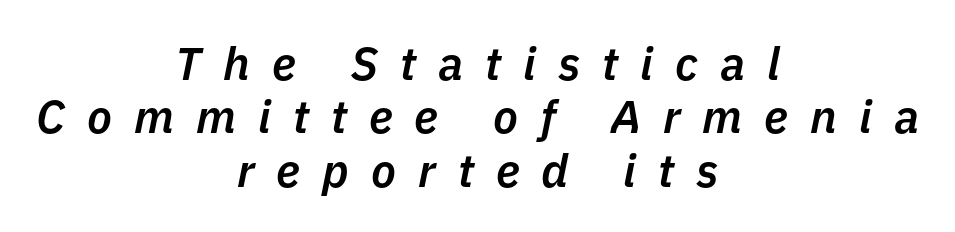
Q: Is the text bold? A: Semi-bold.
Q: Is the text italic (slanted)? A: Yes, it leans right by about 11 degrees.
Q: Is the text underlined? A: No.
Q: How is the paragraph aligned? A: Centered.
Q: Is the spacing between letters normal or unusually wide? A: Unusually wide.
Q: Width (condensed, normal, or wide)? A: Normal.
Q: Stroke contrast? A: Low.
Q: x-height? A: Medium.
Q: Monospaced? A: No.
